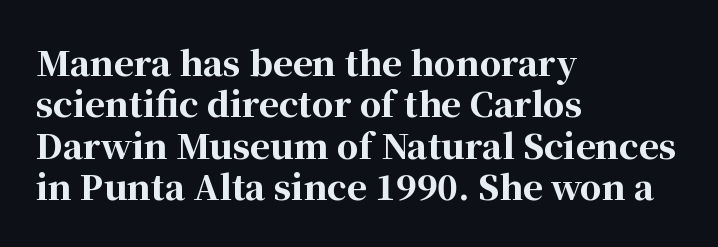
The image shows 34 px bold serif type, upright; set left-aligned, line spacing 1.22x, normal letter spacing, not underlined; high stroke contrast and a medium x-height.
